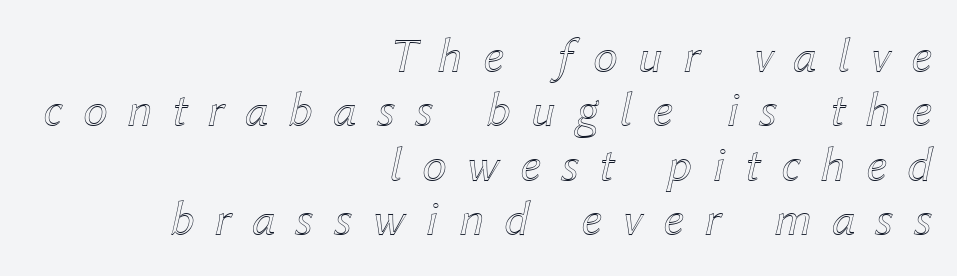
Q: Is the text italic (slanted)? A: Yes, it leans right by about 12 degrees.
Q: Is the text underlined? A: No.
Q: How is the paragraph aligned? A: Right-aligned.
Q: Is the spacing between letters normal or unusually wide? A: Unusually wide.
Q: Is the spacing between lines tight, normal or loose? A: Tight.
Q: Width (condensed, normal, or wide)? A: Normal.
Q: x-height? A: Medium.
Q: Monospaced? A: No.
